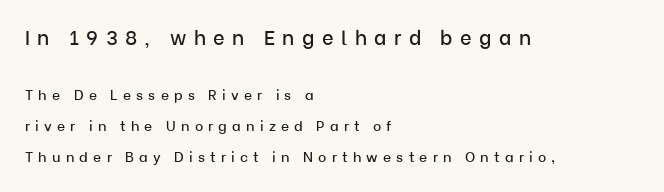
Caption: multi-line text, flush left, ragged right. Nobody drew a line under any word here. There is plenty of visible air inserted between adjacent glyphs. Does the lettering tilt? It doesn't — this is upright. Baseline-to-baseline distance is far greater than the letter height.
